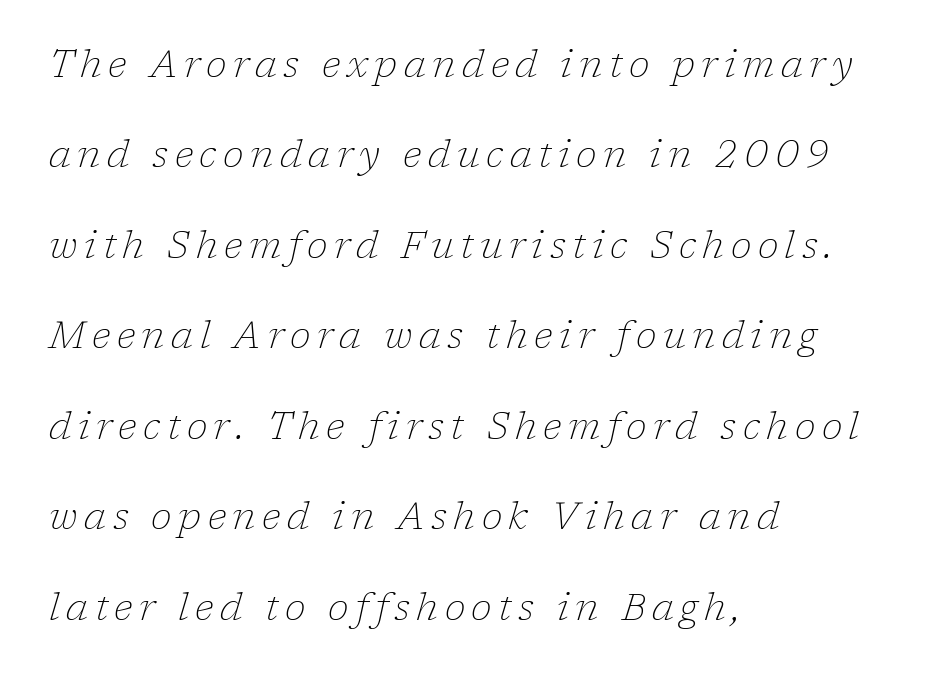
{"serif": "yes", "italic": "yes", "lean": "right", "slant_degrees": 17, "bold": "no", "weight": "thin", "width": "normal", "stroke_contrast": "low", "x_height": "medium", "monospaced": "no", "underline": "no", "align": "left", "line_spacing": "loose", "line_spacing_ratio": 2.38, "glyph_px": 38}
